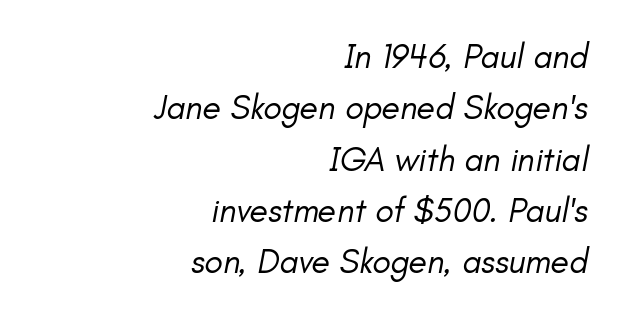
The image shows 34 px regular-weight type, italic (leaning right); set right-aligned, normal line spacing (1.51x), normal letter spacing, not underlined; low stroke contrast and a small x-height.
